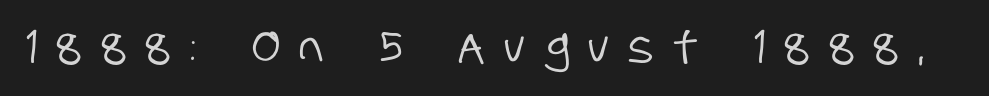
The rendering uses natural spacing where letterforms have individual widths. In terms of letterform style, serifs are entirely absent. Words float on clear page, feet unadorned. This sample uses expanded letter spacing, leaving extra air between glyphs.
